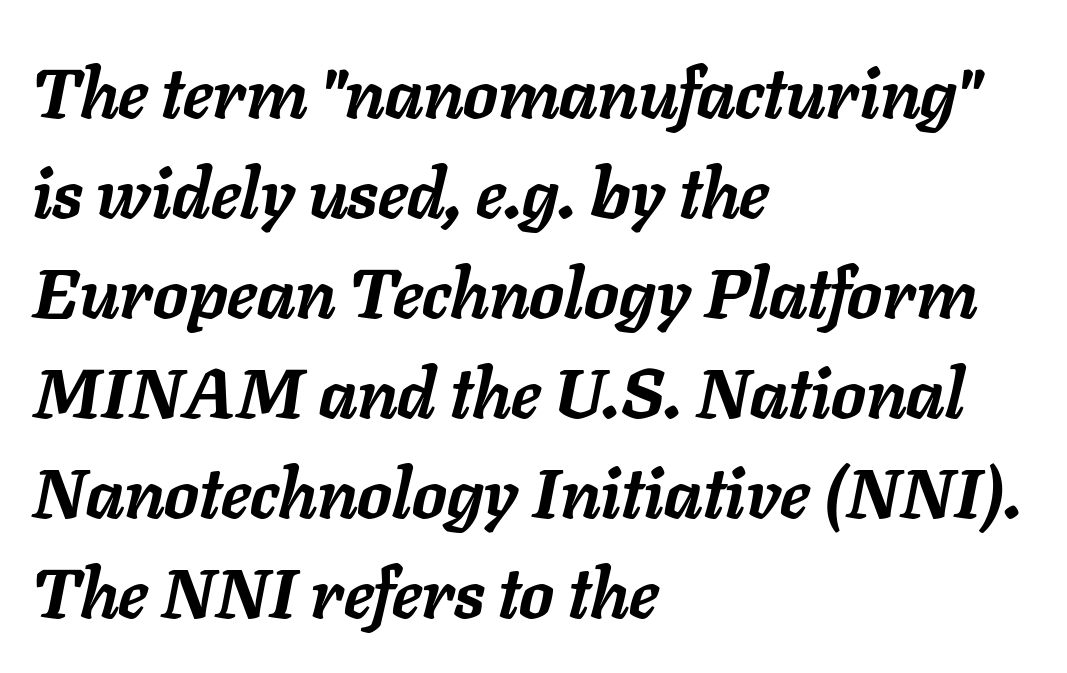
{"italic": "yes", "lean": "right", "slant_degrees": 11, "bold": "yes", "weight": "semibold", "width": "normal", "stroke_contrast": "low", "x_height": "medium", "monospaced": "no", "underline": "no", "align": "left", "line_spacing": "normal", "line_spacing_ratio": 1.45, "letter_spacing": "normal", "letter_spacing_em": 0.0, "glyph_px": 69}
